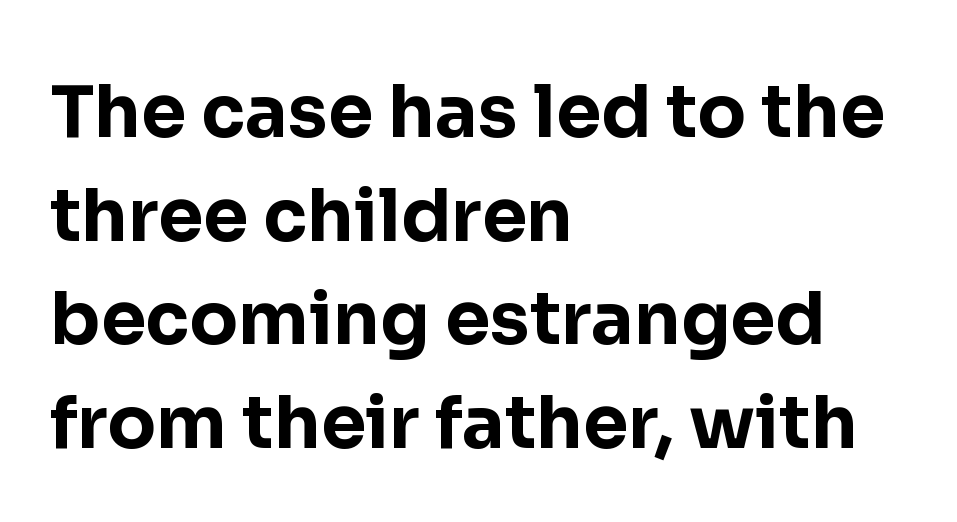
{"serif": "no", "italic": "no", "bold": "yes", "weight": "bold", "width": "normal", "stroke_contrast": "low", "x_height": "medium", "monospaced": "no", "underline": "no", "align": "left", "line_spacing": "normal", "line_spacing_ratio": 1.44, "letter_spacing": "normal", "letter_spacing_em": 0.0, "glyph_px": 72}
